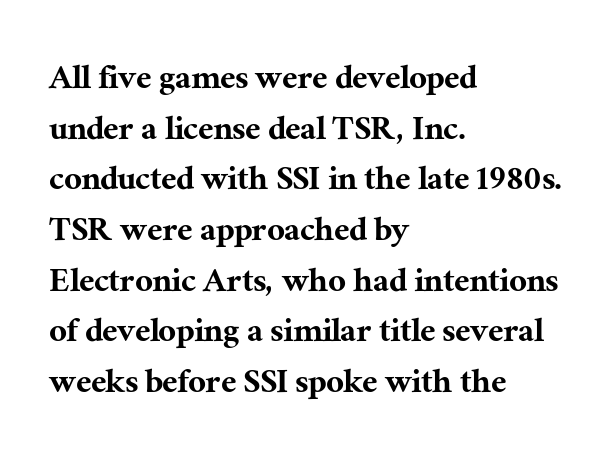
The image shows 39 px serif type, upright; set left-aligned, normal line spacing (1.3x), normal letter spacing, not underlined; medium stroke contrast and a medium x-height.
